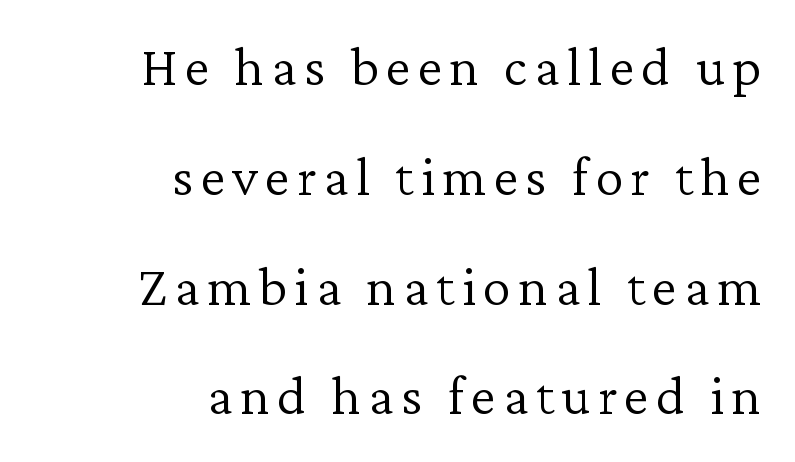
The image shows 56 px light serif type, upright; set right-aligned, loose line spacing (1.96x), not underlined; low stroke contrast and a medium x-height.
